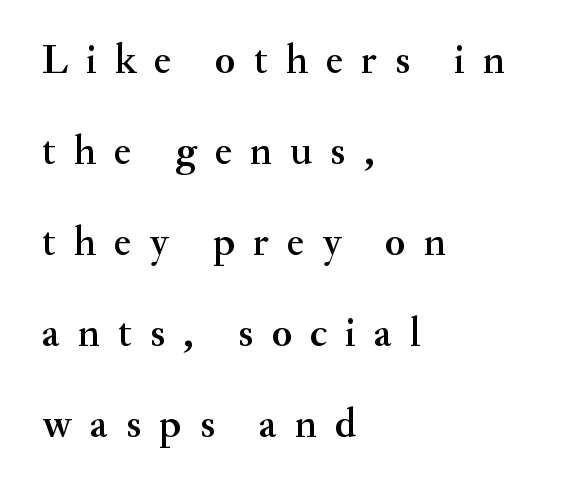
The image shows 41 px serif type, upright; set left-aligned, loose line spacing (2.22x), unusually wide letter spacing (+0.44 em), not underlined; medium stroke contrast and a small x-height.
